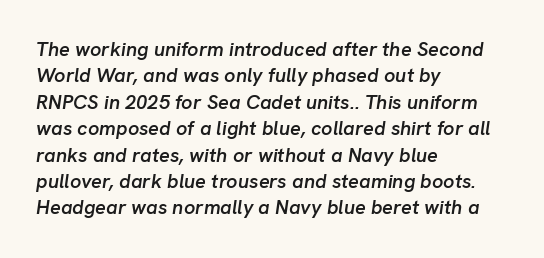
{"italic": "yes", "lean": "right", "slant_degrees": 8, "bold": "semi", "underline": "no", "align": "left", "line_spacing": "normal", "line_spacing_ratio": 1.32, "letter_spacing": "normal", "letter_spacing_em": 0.0, "glyph_px": 20}
